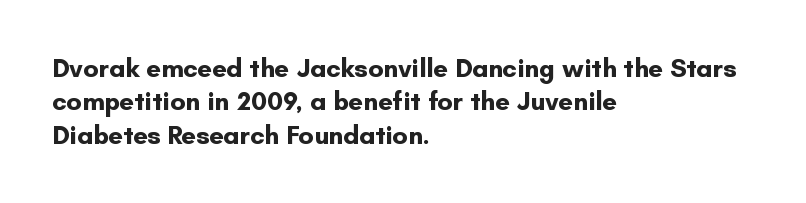
{"italic": "no", "bold": "yes", "underline": "no", "align": "left", "line_spacing": "normal", "line_spacing_ratio": 1.28, "letter_spacing": "normal", "letter_spacing_em": 0.0, "glyph_px": 26}
